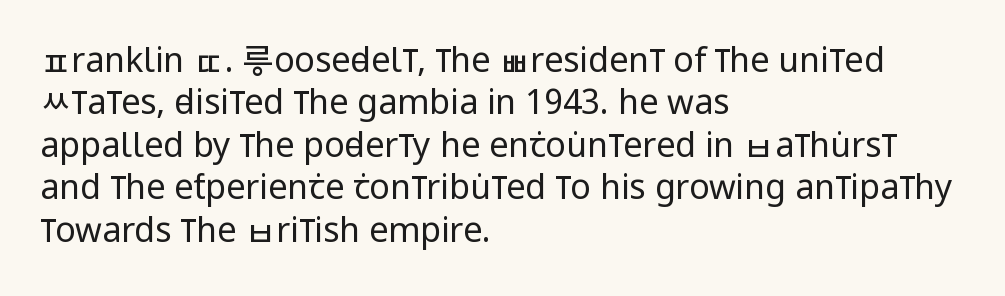
Lines of text with bare space underneath. The typography opts for an upright posture over an oblique one. Character widths vary here, with narrow letters taking less room than wide ones. The rendering uses a moderate line-height, typical for paragraphs.
